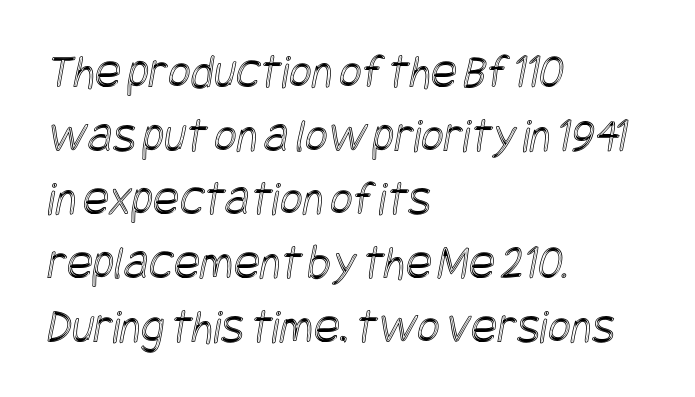
The image shows 49 px condensed type; set left-aligned, normal line spacing (1.3x), normal letter spacing, not underlined; a large x-height.
